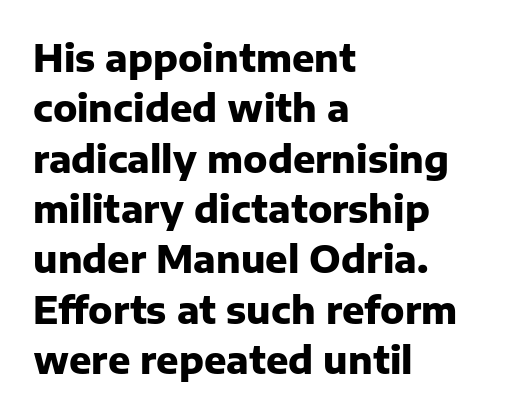
{"serif": "no", "italic": "no", "bold": "yes", "weight": "heavy", "width": "normal", "stroke_contrast": "low", "x_height": "medium", "monospaced": "no", "underline": "no", "align": "left", "line_spacing": "normal", "line_spacing_ratio": 1.36, "letter_spacing": "normal", "letter_spacing_em": 0.0, "glyph_px": 37}
